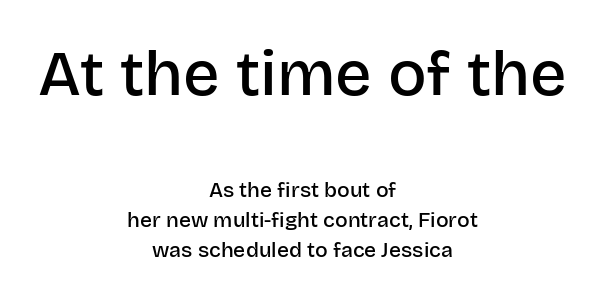
The image shows 64 px semibold sans-serif type, upright; set centered, normal line spacing (1.42x), normal letter spacing, not underlined; the first (top) block is 3.05x larger; low stroke contrast and a large x-height.
